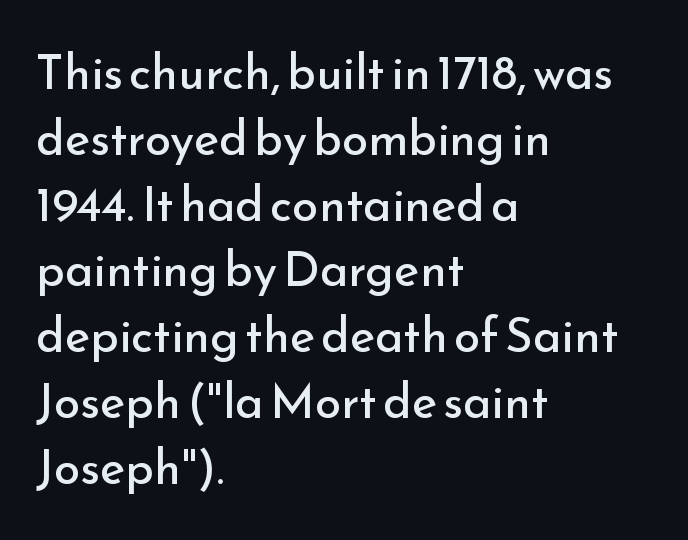
Font category for this specimen: sans-serif. The type sits square on the baseline with zero lean. Weight: in the light-to-regular range. Looks like regular typesetting: each glyph gets only the width it needs. Observe the ordinary spacing: letters are neighbours, not strangers.
